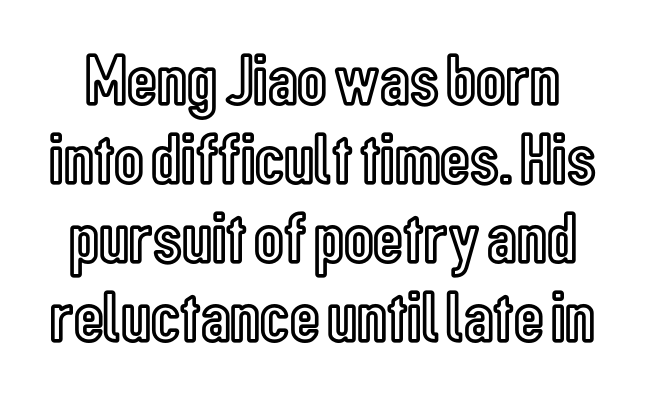
The image shows 73 px condensed type, upright; set tight line spacing (1.08x), normal letter spacing, not underlined; a medium x-height.
